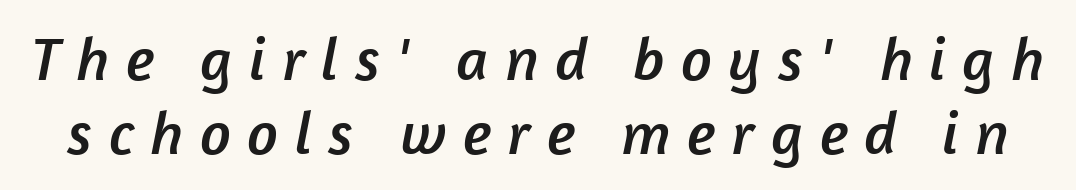
The image shows 61 px sans-serif type; set line spacing 1.22x, unusually wide letter spacing (+0.27 em), not underlined; low stroke contrast and a medium x-height.
